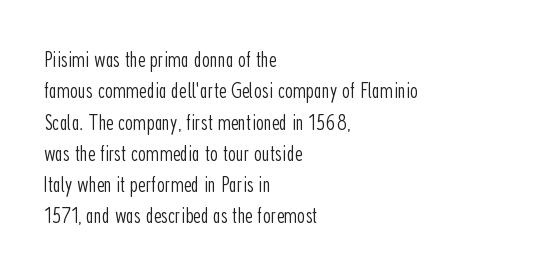
One glance says typical: line gaps are just what's usual. What stands out about the letter spacing? Nothing — it is the standard amount. This reads as an unemphasized weight, regular at the heaviest. The text block is weighted toward the left margin, trailing off unevenly rightward. Descender tails drop into unmarked territory. The specimen reads as upright at a glance.
